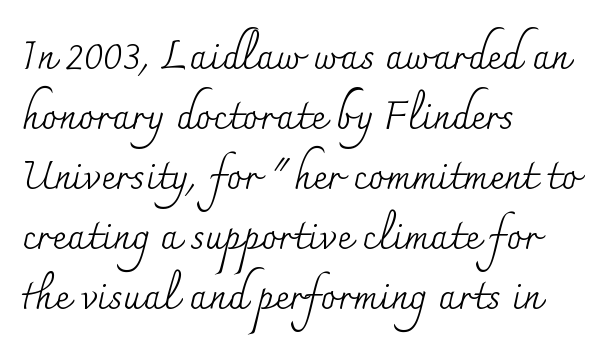
Q: Is the text bold? A: No.
Q: Is the text italic (slanted)? A: Yes.
Q: Is the typeface a serif or a sans-serif typeface? A: Serif.
Q: Is the text underlined? A: No.
Q: How is the paragraph aligned? A: Left-aligned.
Q: Is the spacing between letters normal or unusually wide? A: Normal.
Q: Is the spacing between lines tight, normal or loose? A: Normal.
Q: Width (condensed, normal, or wide)? A: Normal.
Q: Stroke contrast? A: Medium.
Q: x-height? A: Small.
Q: Monospaced? A: No.
